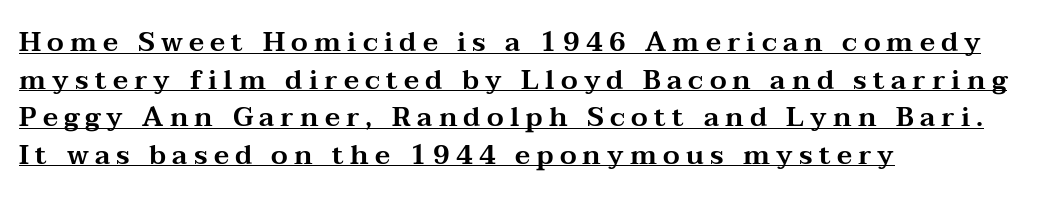
Q: Is the text italic (slanted)? A: No, it is upright.
Q: Is the text underlined? A: Yes.
Q: How is the paragraph aligned? A: Left-aligned.
Q: Is the spacing between letters normal or unusually wide? A: Unusually wide.
Q: Is the spacing between lines tight, normal or loose? A: Normal.
